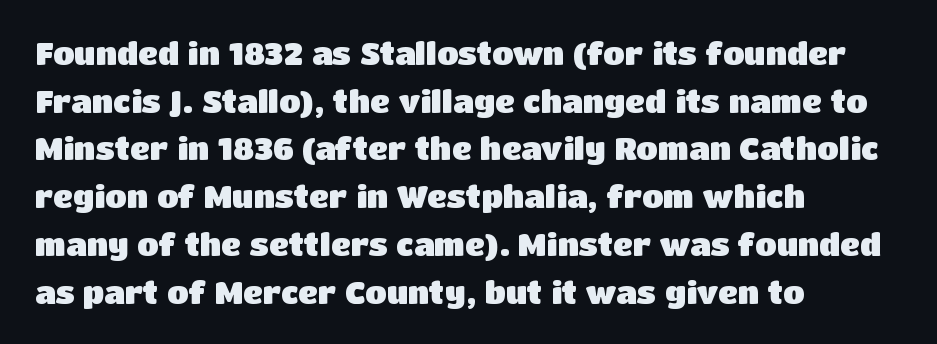
The image shows 31 px heavy sans-serif type, upright; set left-aligned, normal line spacing (1.54x), normal letter spacing, not underlined; low stroke contrast and a large x-height.
